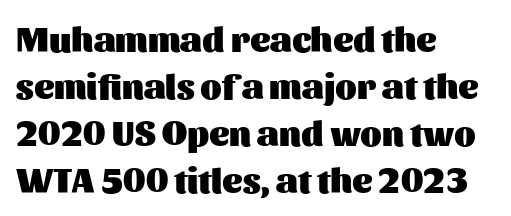
Q: Is the text bold? A: Yes.
Q: Is the text italic (slanted)? A: No, it is upright.
Q: Is the typeface a serif or a sans-serif typeface? A: Sans-serif.
Q: Is the text underlined? A: No.
Q: How is the paragraph aligned? A: Left-aligned.
Q: Is the spacing between letters normal or unusually wide? A: Normal.
Q: Is the spacing between lines tight, normal or loose? A: Normal.
Q: Width (condensed, normal, or wide)? A: Normal.
Q: Stroke contrast? A: Medium.
Q: x-height? A: Medium.
Q: Monospaced? A: No.
